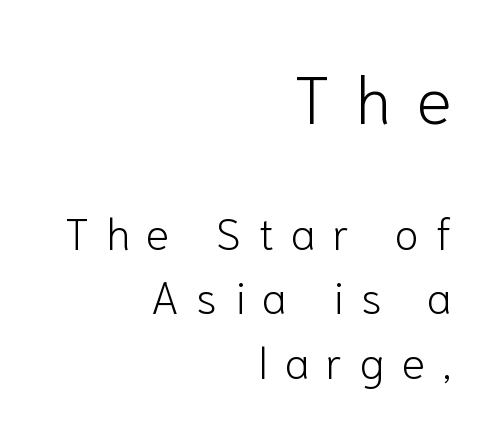
Q: Is the text bold? A: No.
Q: Is the text italic (slanted)? A: No, it is upright.
Q: Is the typeface a serif or a sans-serif typeface? A: Sans-serif.
Q: Is the text underlined? A: No.
Q: How is the paragraph aligned? A: Right-aligned.
Q: Is the spacing between letters normal or unusually wide? A: Unusually wide.
Q: Is the spacing between lines tight, normal or loose? A: Normal.
Q: Which block of text is set in a larger size, the first (top) or the second (bottom)? A: The first (top) one.
Q: Width (condensed, normal, or wide)? A: Normal.
Q: Stroke contrast? A: Low.
Q: x-height? A: Medium.
Q: Monospaced? A: No.
